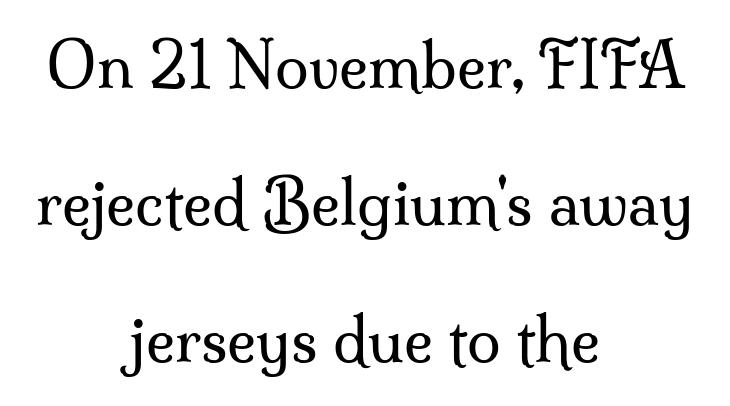
The image shows 61 px regular-weight serif type, upright; set centered, loose line spacing (2.25x), normal letter spacing, not underlined; medium stroke contrast and a small x-height.
